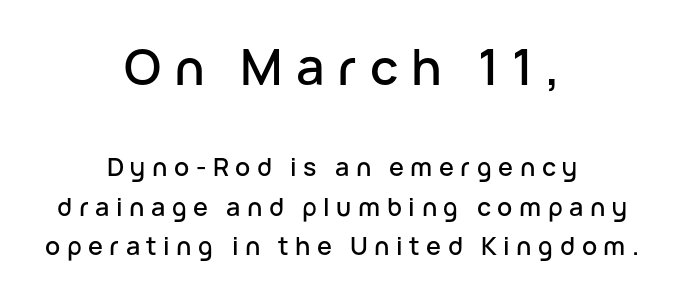
Caption: expanded tracking, letters set apart. Typesetter's note — upper block bumped up in size, lower block left smaller. Tall strokes in this sample are plumb rather than angled. The designer left line spacing at the default.
